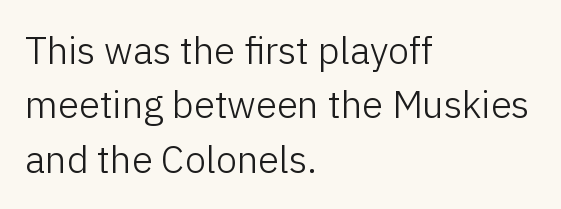
Q: Is the text bold? A: No.
Q: Is the text italic (slanted)? A: No, it is upright.
Q: Is the typeface a serif or a sans-serif typeface? A: Sans-serif.
Q: Is the text underlined? A: No.
Q: How is the paragraph aligned? A: Left-aligned.
Q: Is the spacing between letters normal or unusually wide? A: Normal.
Q: Is the spacing between lines tight, normal or loose? A: Normal.
Q: Width (condensed, normal, or wide)? A: Normal.
Q: Stroke contrast? A: Low.
Q: x-height? A: Medium.
Q: Monospaced? A: No.
